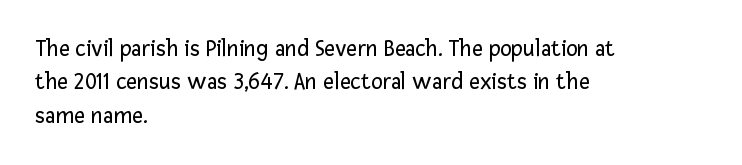
The image shows 24 px text type, upright; set left-aligned, normal line spacing (1.39x), normal letter spacing, not underlined.
